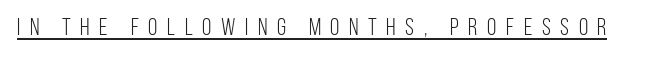
{"italic": "no", "bold": "no", "underline": "yes", "letter_spacing": "wide", "letter_spacing_em": 0.4, "glyph_px": 24}
